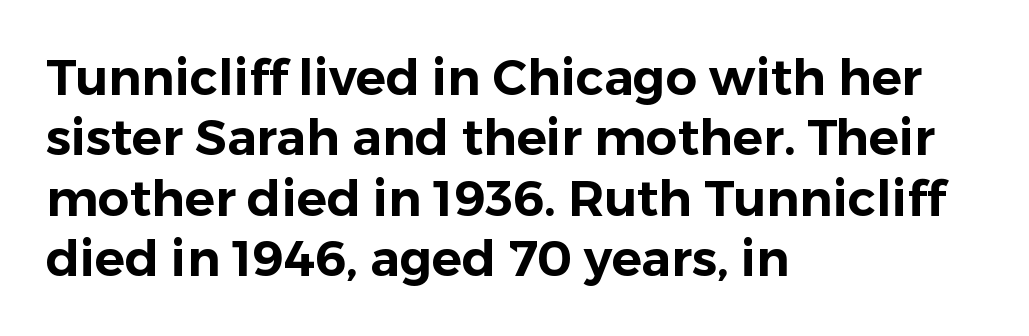
A typesetter would label this face a sans. Descenders hang freely into open space. The typography opts for an upright posture over an oblique one. Line beginnings align vertically; line endings do not. A typesetter would call this proportional, since set widths differ per character. Tracking here is standard; glyphs follow each other at the usual distance.
